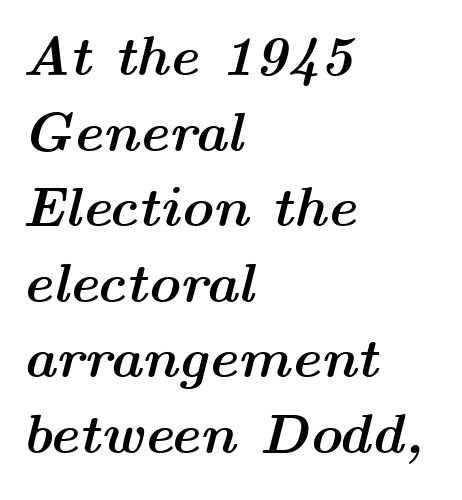
Q: Is the text bold? A: Yes.
Q: Is the text italic (slanted)? A: Yes, it leans right by about 14 degrees.
Q: Is the text underlined? A: No.
Q: How is the paragraph aligned? A: Left-aligned.
Q: Is the spacing between letters normal or unusually wide? A: Normal.
Q: Is the spacing between lines tight, normal or loose? A: Normal.
Q: Width (condensed, normal, or wide)? A: Wide.
Q: Stroke contrast? A: Medium.
Q: x-height? A: Medium.
Q: Monospaced? A: No.
